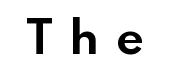
{"serif": "no", "italic": "no", "bold": "yes", "weight": "bold", "width": "normal", "x_height": "small", "monospaced": "no", "underline": "no", "letter_spacing": "wide", "letter_spacing_em": 0.39, "glyph_px": 48}
